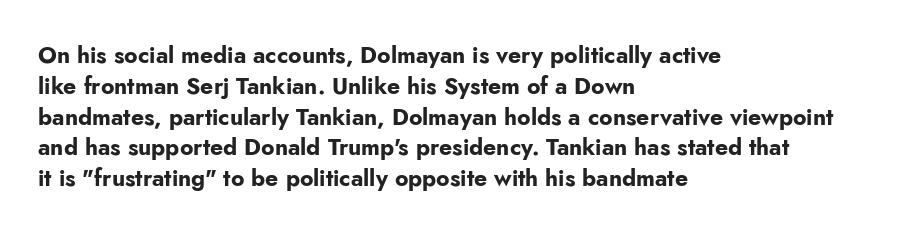
The image shows 23 px bold type, upright; set left-aligned, normal line spacing (1.34x), normal letter spacing, not underlined.
